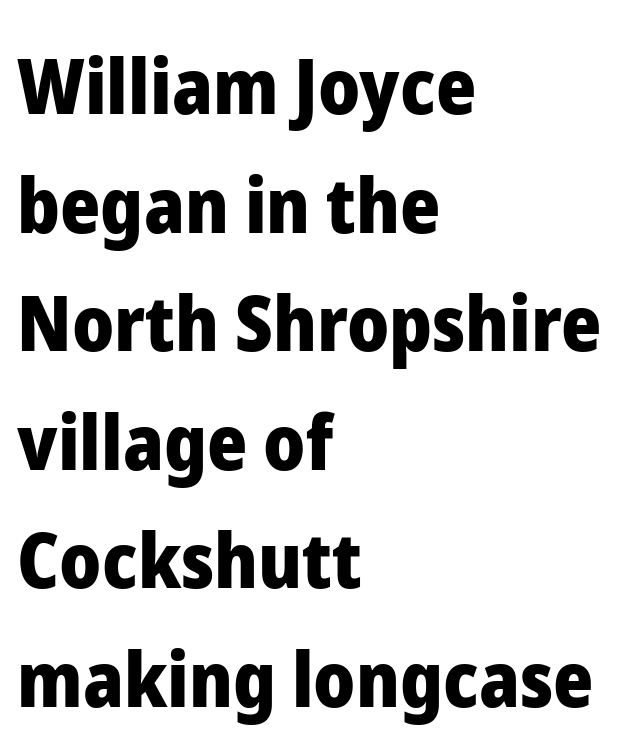
{"serif": "no", "italic": "no", "bold": "yes", "weight": "heavy", "width": "normal", "stroke_contrast": "low", "x_height": "medium", "monospaced": "no", "underline": "no", "align": "left", "line_spacing": "normal", "line_spacing_ratio": 1.54, "letter_spacing": "normal", "letter_spacing_em": 0.0, "glyph_px": 77}
